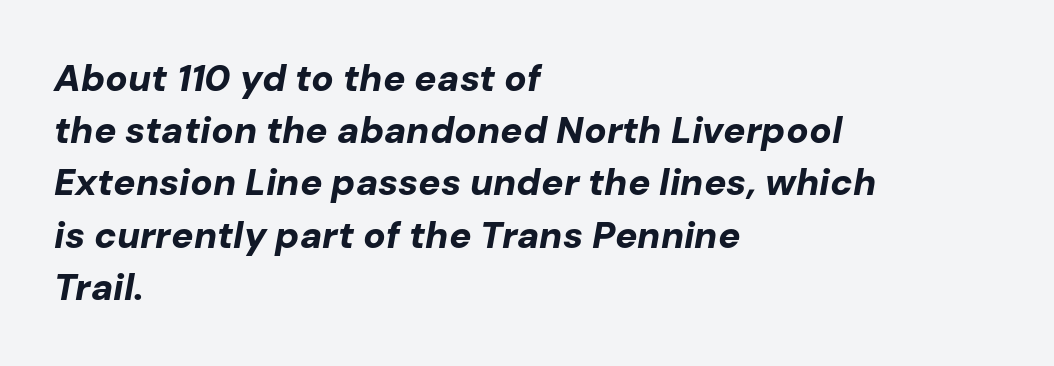
The image shows 37 px bold type, italic (leaning right); set left-aligned, normal line spacing (1.41x), normal letter spacing, not underlined; low stroke contrast and a medium x-height.
